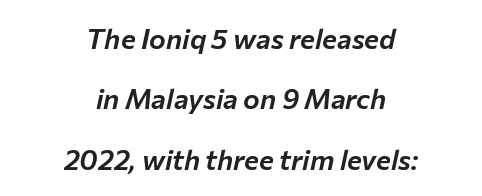
{"italic": "yes", "lean": "right", "slant_degrees": 12, "width": "normal", "stroke_contrast": "low", "x_height": "medium", "monospaced": "no", "underline": "no", "align": "center", "line_spacing": "loose", "line_spacing_ratio": 2.16, "letter_spacing": "normal", "letter_spacing_em": 0.0, "glyph_px": 28}
